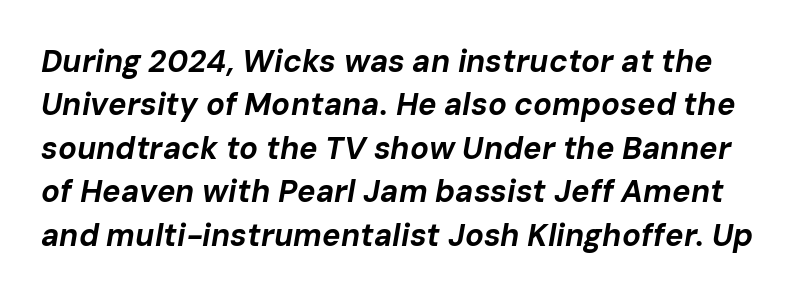
The image shows 31 px bold type, italic (leaning right); set normal line spacing (1.4x), normal letter spacing, not underlined; low stroke contrast and a medium x-height.
